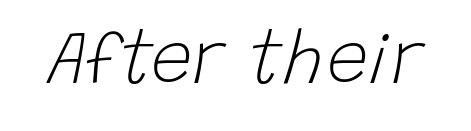
The image shows 75 px light type, italic (leaning right); set normal letter spacing, not underlined; low stroke contrast and a large x-height.
